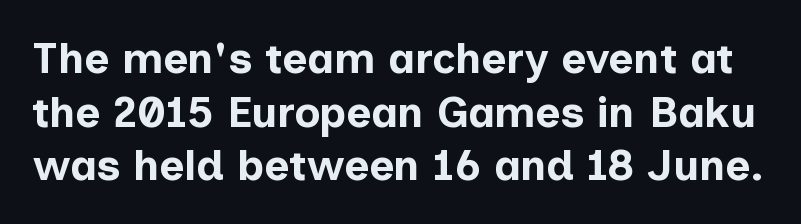
The image shows 43 px bold sans-serif type, upright; set normal line spacing (1.25x), normal letter spacing, not underlined; low stroke contrast and a medium x-height.
